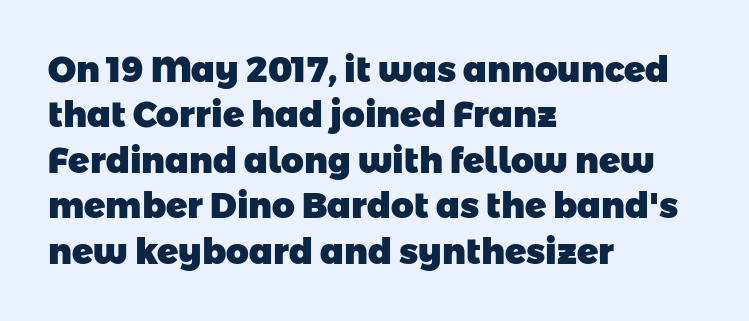
The image shows 35 px heavy sans-serif type; set left-aligned, normal line spacing (1.3x), normal letter spacing, not underlined; low stroke contrast and a medium x-height.
